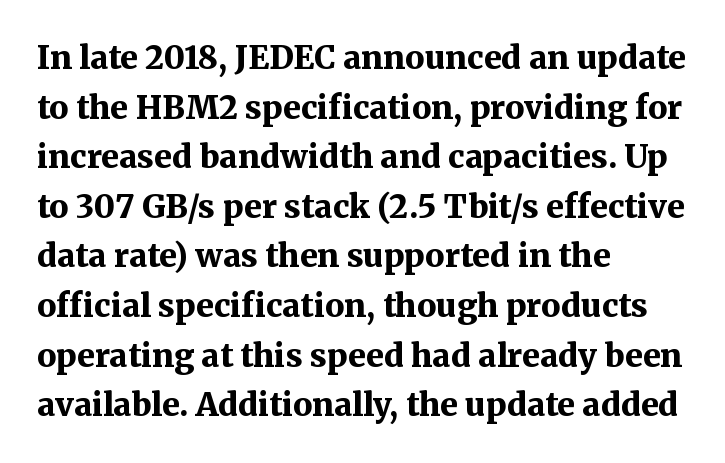
Q: Is the text bold? A: Yes.
Q: Is the text italic (slanted)? A: No, it is upright.
Q: Is the typeface a serif or a sans-serif typeface? A: Serif.
Q: Is the text underlined? A: No.
Q: How is the paragraph aligned? A: Left-aligned.
Q: Is the spacing between letters normal or unusually wide? A: Normal.
Q: Is the spacing between lines tight, normal or loose? A: Normal.
Q: Width (condensed, normal, or wide)? A: Normal.
Q: Stroke contrast? A: Medium.
Q: x-height? A: Medium.
Q: Monospaced? A: No.
